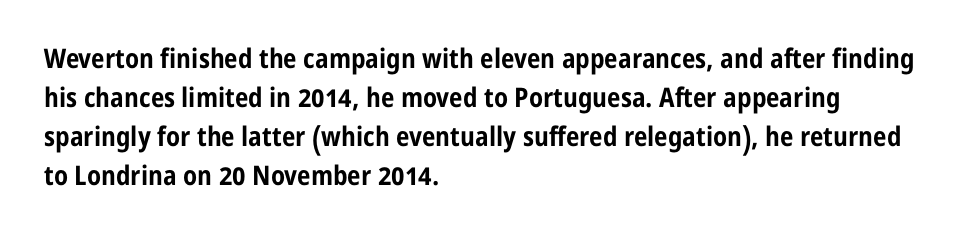
{"italic": "no", "bold": "yes", "underline": "no", "align": "left", "line_spacing": "normal", "line_spacing_ratio": 1.44, "letter_spacing": "normal", "letter_spacing_em": 0.0, "glyph_px": 27}
